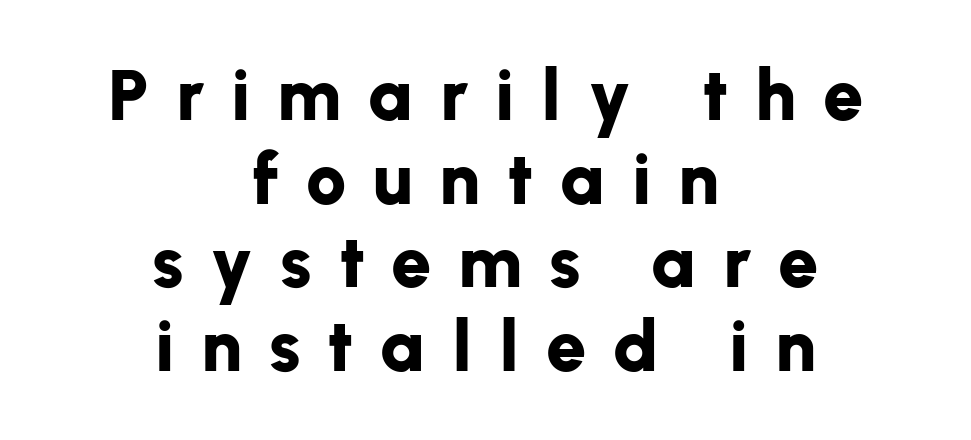
The image shows 72 px bold sans-serif type, upright; set centered, line spacing 1.16x, unusually wide letter spacing (+0.37 em), not underlined; low stroke contrast and a medium x-height.
